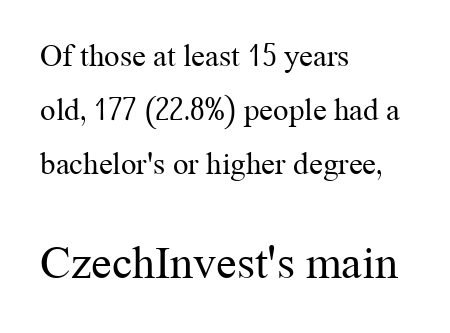
{"serif": "yes", "italic": "no", "bold": "no", "weight": "regular", "width": "normal", "stroke_contrast": "medium", "x_height": "medium", "monospaced": "no", "underline": "no", "align": "left", "line_spacing_ratio": 1.75, "letter_spacing": "normal", "letter_spacing_em": 0.0, "larger_block": "second", "size_ratio": 1.48, "glyph_px": 46}
